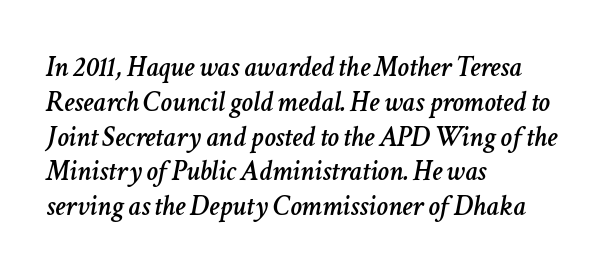
{"italic": "yes", "lean": "right", "slant_degrees": 11, "width": "normal", "stroke_contrast": "low", "x_height": "medium", "monospaced": "no", "underline": "no", "align": "left", "line_spacing_ratio": 1.2, "letter_spacing": "normal", "letter_spacing_em": 0.0, "glyph_px": 29}
